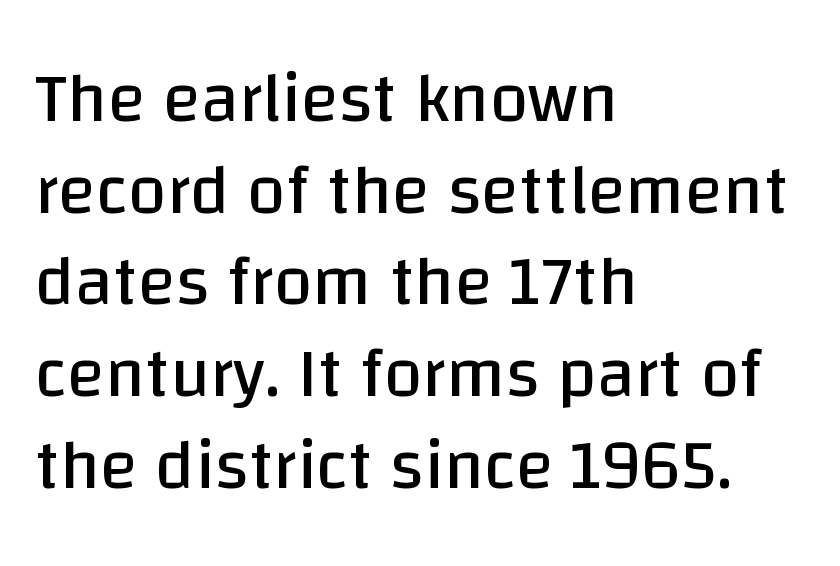
Q: Is the text bold? A: No.
Q: Is the text italic (slanted)? A: No, it is upright.
Q: Is the typeface a serif or a sans-serif typeface? A: Sans-serif.
Q: Is the text underlined? A: No.
Q: How is the paragraph aligned? A: Left-aligned.
Q: Is the spacing between letters normal or unusually wide? A: Normal.
Q: Is the spacing between lines tight, normal or loose? A: Normal.
Q: Width (condensed, normal, or wide)? A: Normal.
Q: Stroke contrast? A: Low.
Q: x-height? A: Large.
Q: Monospaced? A: No.
